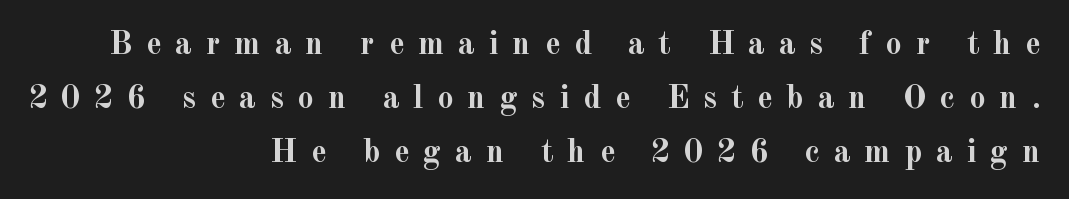
Q: Is the text bold? A: Yes.
Q: Is the text italic (slanted)? A: No, it is upright.
Q: Is the typeface a serif or a sans-serif typeface? A: Serif.
Q: Is the text underlined? A: No.
Q: How is the paragraph aligned? A: Right-aligned.
Q: Is the spacing between letters normal or unusually wide? A: Unusually wide.
Q: Is the spacing between lines tight, normal or loose? A: Normal.
Q: Width (condensed, normal, or wide)? A: Normal.
Q: x-height? A: Small.
Q: Monospaced? A: No.
